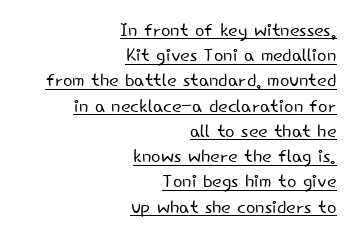
{"italic": "no", "bold": "no", "underline": "yes", "align": "right", "line_spacing": "tight", "line_spacing_ratio": 1.01, "letter_spacing": "normal", "letter_spacing_em": 0.0, "glyph_px": 25}
